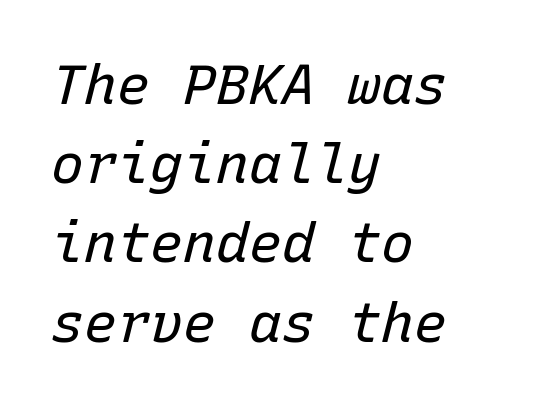
Decoration check: the copy has no underline. The typesetter chose a ragged-right arrangement here. Does the lettering tilt? It does — this is italic. Think of a typewriter: that constant character pitch is what you see here. Heaviness? Minimal to ordinary, like unemphasized prose. Rows of type keep a routine distance in the vertical direction.
